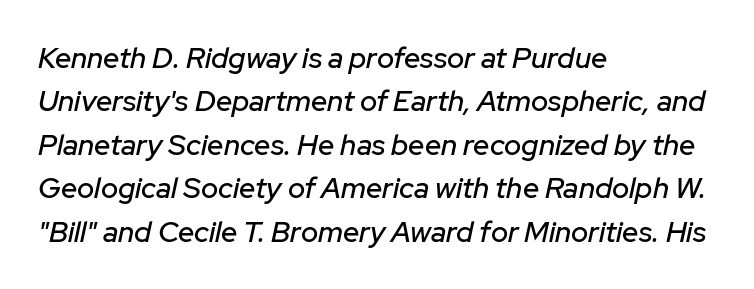
Q: Is the text italic (slanted)? A: Yes, it leans right by about 12 degrees.
Q: Is the text underlined? A: No.
Q: How is the paragraph aligned? A: Left-aligned.
Q: Is the spacing between letters normal or unusually wide? A: Normal.
Q: Is the spacing between lines tight, normal or loose? A: Normal.
Q: Width (condensed, normal, or wide)? A: Normal.
Q: Stroke contrast? A: Low.
Q: x-height? A: Medium.
Q: Monospaced? A: No.
